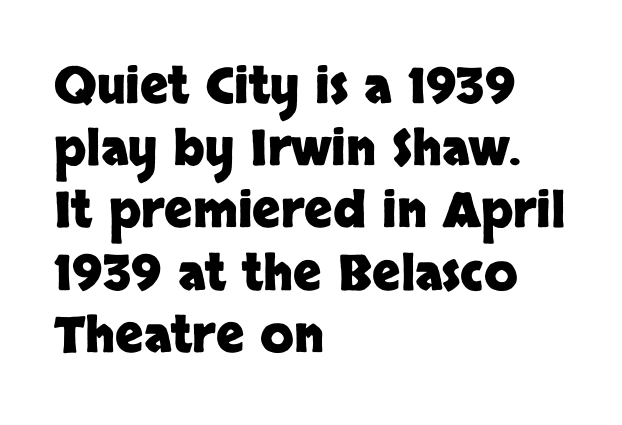
{"serif": "no", "italic": "no", "bold": "yes", "weight": "heavy", "width": "normal", "stroke_contrast": "low", "x_height": "large", "monospaced": "no", "underline": "no", "align": "left", "line_spacing": "normal", "line_spacing_ratio": 1.27, "letter_spacing": "normal", "letter_spacing_em": 0.0, "glyph_px": 49}
